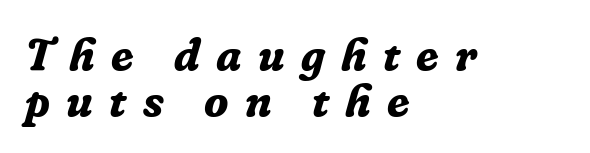
These lines are rendered in a variable-pitch font. Compared with typical paragraphs, the rows here are closer together. What kind of face is this? One with serifs. Chunky letters — that's bold for sure. The letterforms stand isolated, each surrounded by extra space. Just letters on the line, the space beneath them empty.
